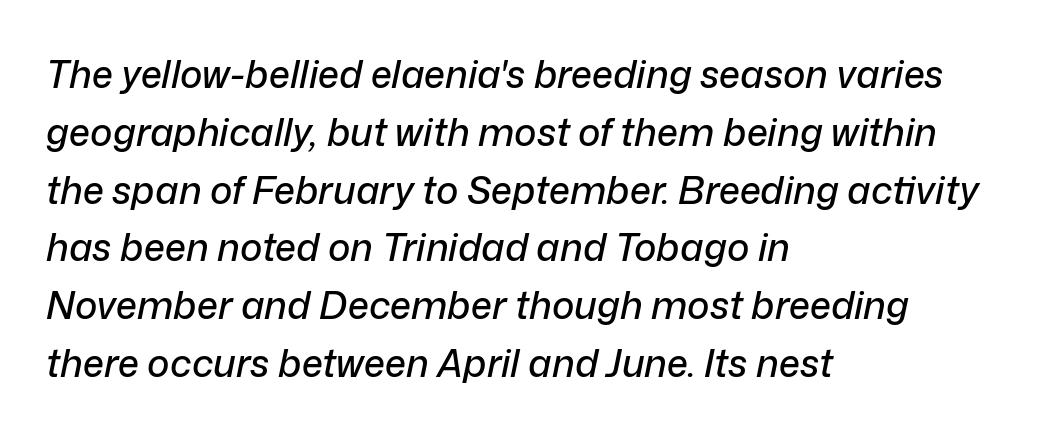
The foot of each line stays bare and open. The rendering anchors every line to the left-hand side. How are the letters spaced? Ordinarily, with no added tracking. The block of text has a typical density, with ordinary space between rows. Italic? Definitely — the glyphs are oblique. Think of a printed novel: that variable character pitch is what you see here.
